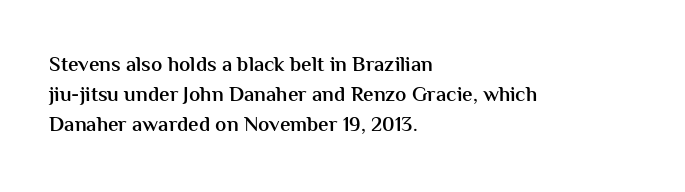
Every row of glyphs begins at an identical x-position on the left. Underlining? Definitely not there. What's the leading like? Ordinary, nothing unusual. The tracking reads as untouched default to a designer's eye. A fair bit of extra ink — the face is semibold, not bold.
